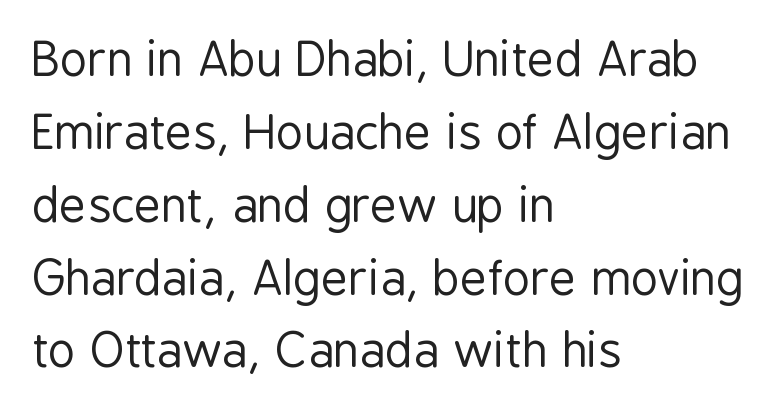
The space between consecutive lines is moderate. The face used here is rendered with its standard letterfit. Is there any slant? The stems are plumb. Where is the straight margin? On the left. The characters display no serif detailing; their extremities are plain.
